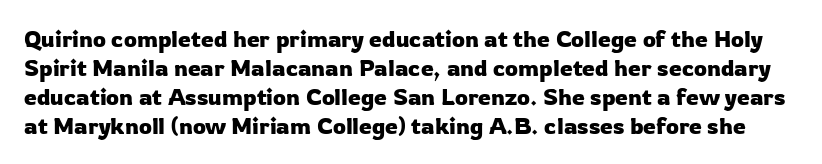
{"italic": "no", "underline": "no", "line_spacing": "normal", "line_spacing_ratio": 1.26, "letter_spacing": "normal", "letter_spacing_em": 0.0, "glyph_px": 23}
